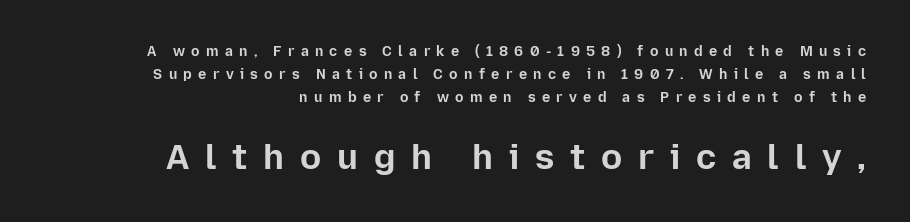
Q: Is the text bold? A: Yes.
Q: Is the text italic (slanted)? A: No, it is upright.
Q: Is the typeface a serif or a sans-serif typeface? A: Sans-serif.
Q: Is the text underlined? A: No.
Q: Is the spacing between letters normal or unusually wide? A: Unusually wide.
Q: Is the spacing between lines tight, normal or loose? A: Normal.
Q: Which block of text is set in a larger size, the first (top) or the second (bottom)? A: The second (bottom) one.
Q: Width (condensed, normal, or wide)? A: Normal.
Q: Stroke contrast? A: Low.
Q: x-height? A: Medium.
Q: Monospaced? A: No.
